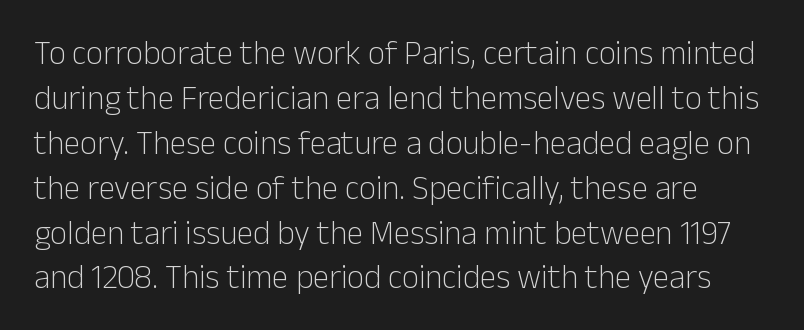
{"serif": "no", "italic": "no", "bold": "no", "weight": "light", "width": "normal", "stroke_contrast": "low", "x_height": "medium", "monospaced": "no", "underline": "no", "line_spacing": "normal", "line_spacing_ratio": 1.36, "letter_spacing": "normal", "letter_spacing_em": 0.0, "glyph_px": 33}
